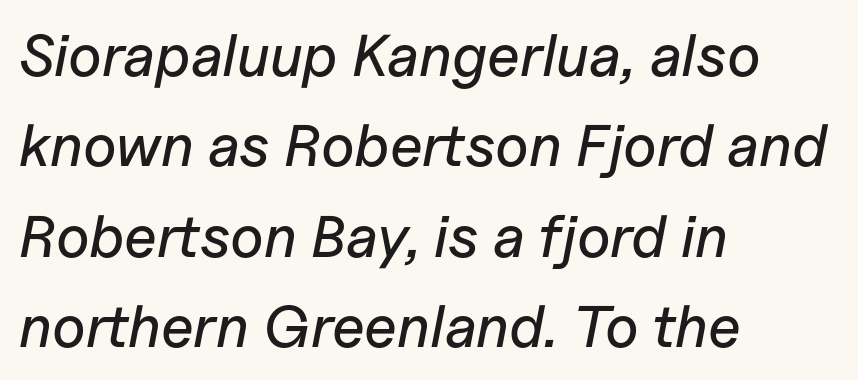
{"italic": "yes", "lean": "right", "slant_degrees": 11, "width": "normal", "stroke_contrast": "low", "x_height": "medium", "monospaced": "no", "underline": "no", "align": "left", "line_spacing": "normal", "line_spacing_ratio": 1.53, "letter_spacing": "normal", "letter_spacing_em": 0.0, "glyph_px": 59}
